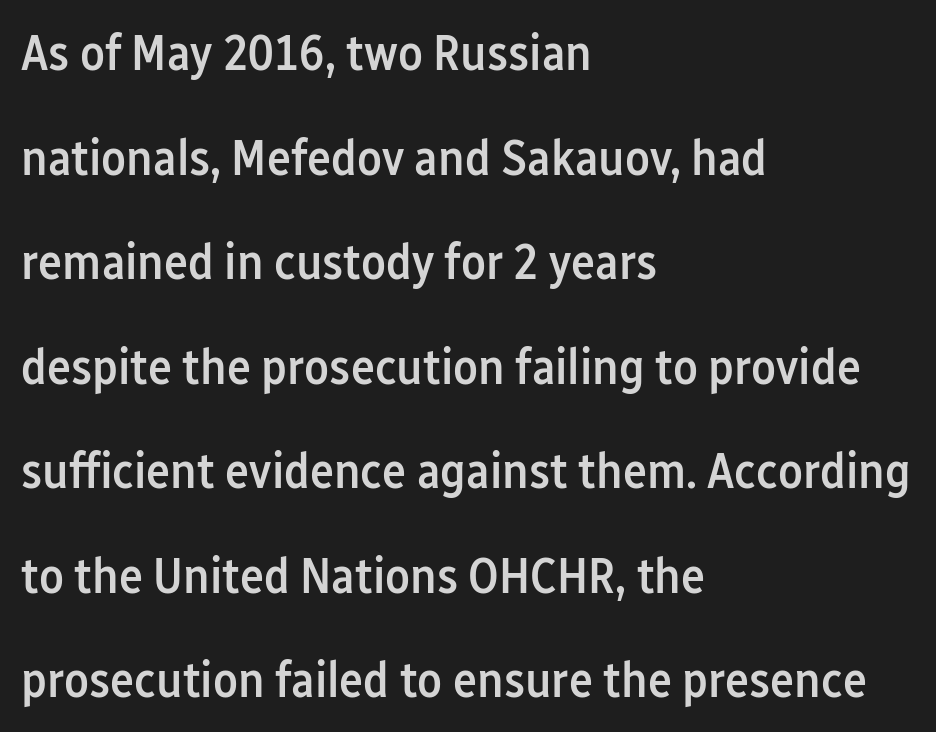
The image shows 51 px semibold, condensed sans-serif type, upright; set left-aligned, loose line spacing (2.05x), normal letter spacing, not underlined; low stroke contrast and a medium x-height.
